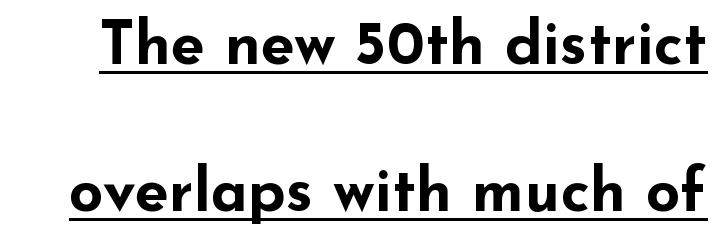
{"serif": "no", "italic": "no", "bold": "yes", "weight": "bold", "width": "wide", "stroke_contrast": "low", "x_height": "small", "monospaced": "no", "underline": "yes", "line_spacing": "loose", "line_spacing_ratio": 2.41, "letter_spacing": "normal", "letter_spacing_em": 0.0, "glyph_px": 61}
